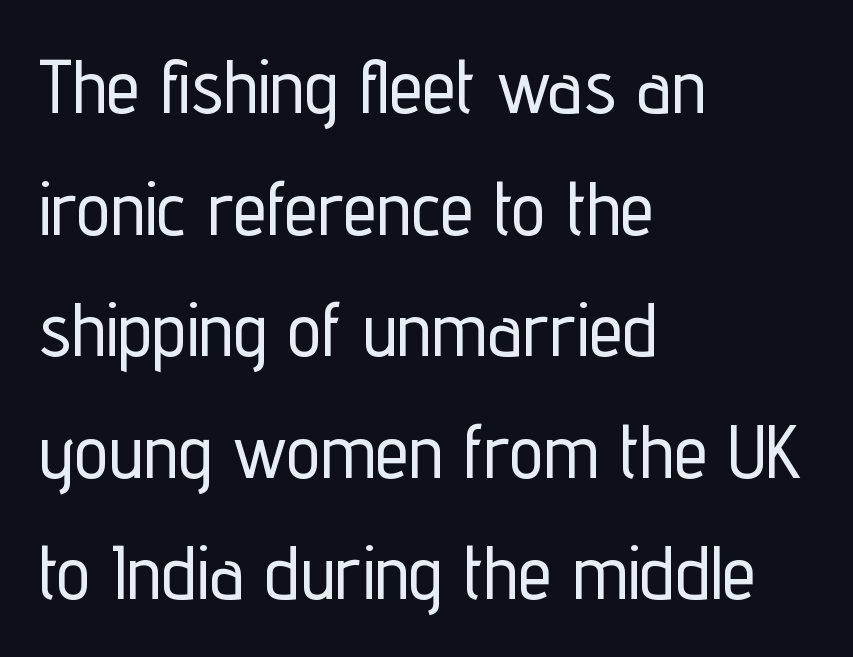
The image shows 76 px condensed sans-serif type, upright; set left-aligned, normal line spacing (1.6x), normal letter spacing, not underlined; low stroke contrast and a medium x-height.
